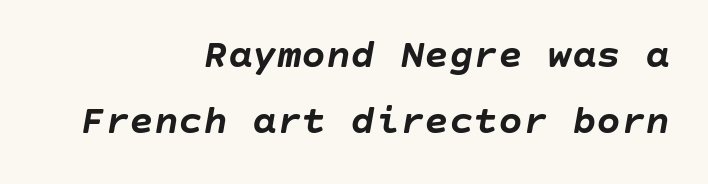
The image shows 41 px semibold type, italic (leaning right); set right-aligned, normal line spacing (1.6x), normal letter spacing, not underlined; low stroke contrast and a large x-height.
